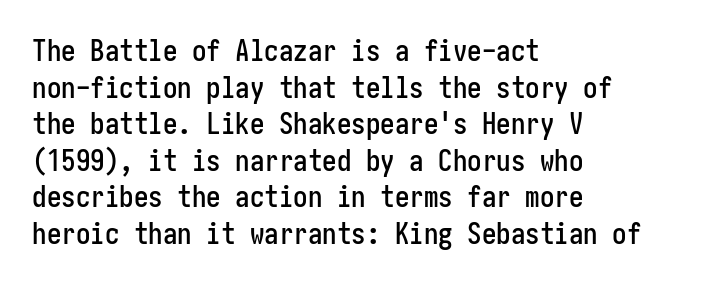
The image shows 29 px condensed sans-serif type, upright; set left-aligned, normal line spacing (1.26x), normal letter spacing, not underlined; low stroke contrast and a medium x-height.
